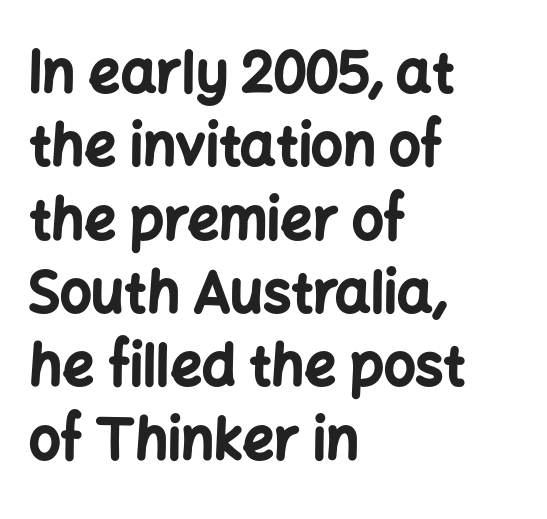
The image shows 56 px bold sans-serif type, upright; set left-aligned, normal line spacing (1.31x), normal letter spacing, not underlined; low stroke contrast and a medium x-height.
